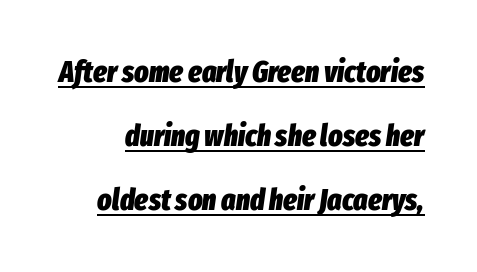
{"italic": "yes", "lean": "right", "slant_degrees": 8, "bold": "yes", "weight": "heavy", "width": "condensed", "stroke_contrast": "low", "x_height": "medium", "monospaced": "no", "underline": "yes", "line_spacing": "loose", "line_spacing_ratio": 2.14, "letter_spacing": "normal", "letter_spacing_em": 0.0, "glyph_px": 30}
